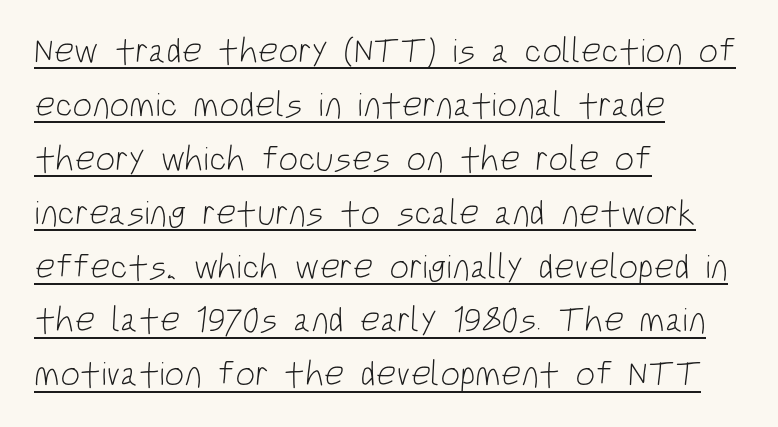
The image shows 35 px light, condensed sans-serif type; set left-aligned, normal line spacing (1.54x), normal letter spacing, underlined; low stroke contrast and a large x-height.
